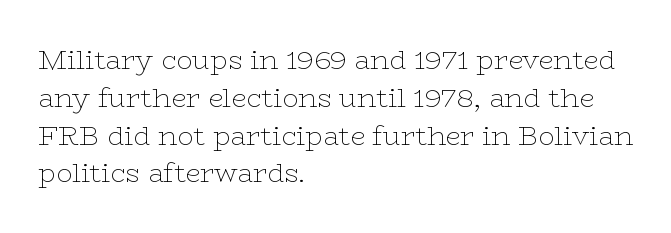
Short note: letters normally spaced. These lines are set flush left with a ragged right edge. The passage shown is not bold in any degree. Rows of type keep a routine distance in the vertical direction. This is the regular roman posture of the typeface.
